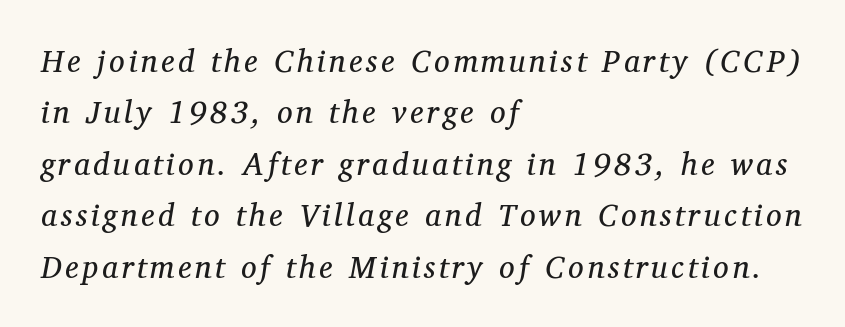
The image shows 31 px regular-weight serif type, italic (leaning right); set left-aligned, normal line spacing (1.66x), not underlined; medium stroke contrast and a medium x-height.
